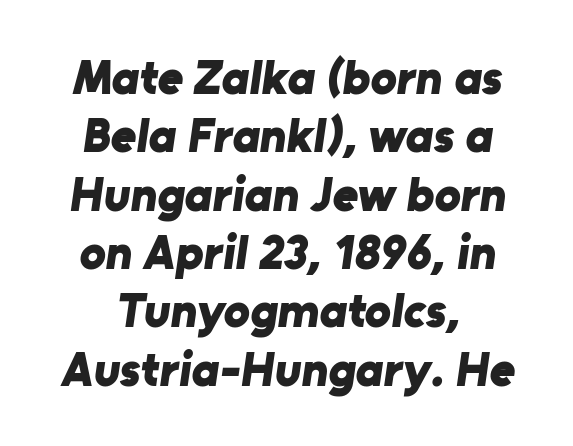
{"serif": "no", "bold": "yes", "weight": "bold", "width": "normal", "stroke_contrast": "low", "x_height": "medium", "monospaced": "no", "underline": "no", "line_spacing_ratio": 1.19, "letter_spacing": "normal", "letter_spacing_em": 0.0, "glyph_px": 49}
